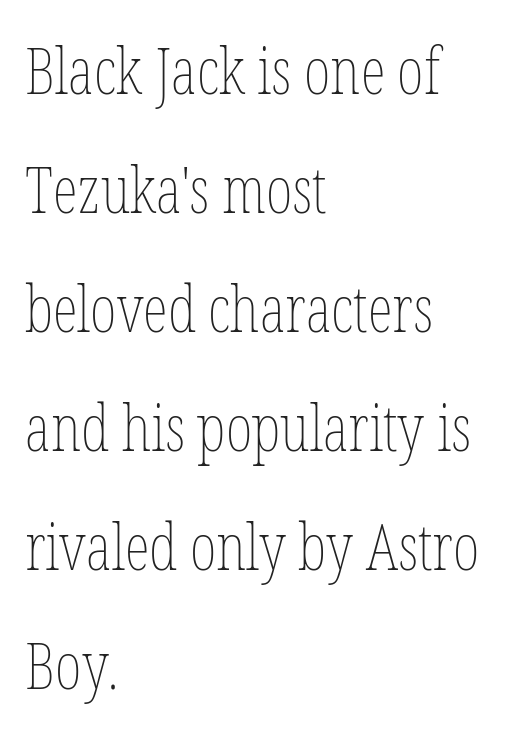
Q: Is the text bold? A: No.
Q: Is the text italic (slanted)? A: No, it is upright.
Q: Is the text underlined? A: No.
Q: How is the paragraph aligned? A: Left-aligned.
Q: Is the spacing between letters normal or unusually wide? A: Normal.
Q: Width (condensed, normal, or wide)? A: Condensed.
Q: Stroke contrast? A: Low.
Q: x-height? A: Medium.
Q: Monospaced? A: No.
